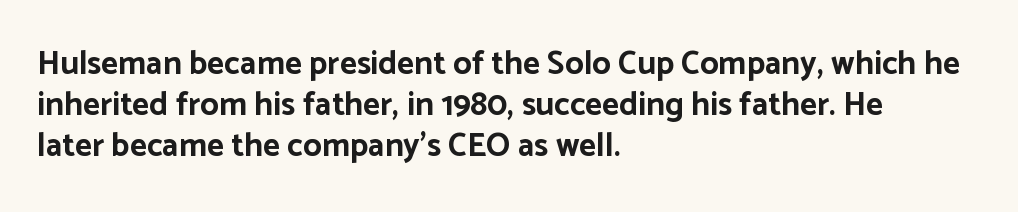
Q: Is the text bold? A: Yes.
Q: Is the text italic (slanted)? A: No, it is upright.
Q: Is the typeface a serif or a sans-serif typeface? A: Sans-serif.
Q: Is the text underlined? A: No.
Q: How is the paragraph aligned? A: Left-aligned.
Q: Is the spacing between letters normal or unusually wide? A: Normal.
Q: Is the spacing between lines tight, normal or loose? A: Normal.
Q: Width (condensed, normal, or wide)? A: Normal.
Q: Stroke contrast? A: Low.
Q: x-height? A: Medium.
Q: Monospaced? A: No.
